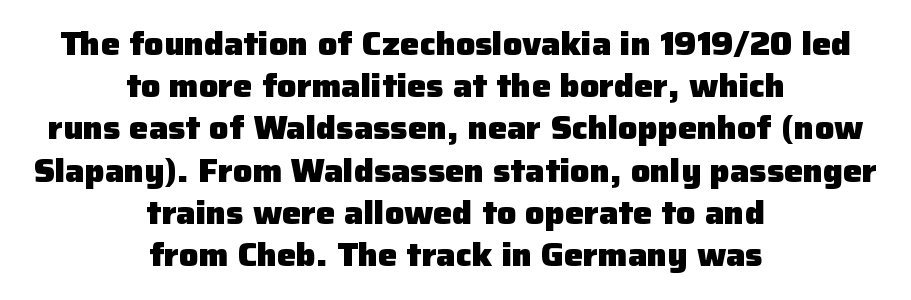
{"serif": "no", "italic": "no", "bold": "yes", "weight": "heavy", "width": "normal", "stroke_contrast": "low", "x_height": "medium", "monospaced": "no", "underline": "no", "align": "center", "line_spacing": "normal", "line_spacing_ratio": 1.32, "letter_spacing": "normal", "letter_spacing_em": 0.0, "glyph_px": 32}
